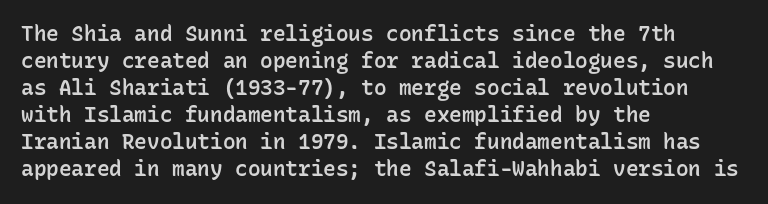
Q: Is the text bold? A: Semi-bold.
Q: Is the text italic (slanted)? A: No, it is upright.
Q: Is the text underlined? A: No.
Q: How is the paragraph aligned? A: Left-aligned.
Q: Is the spacing between letters normal or unusually wide? A: Normal.
Q: Is the spacing between lines tight, normal or loose? A: Normal.
